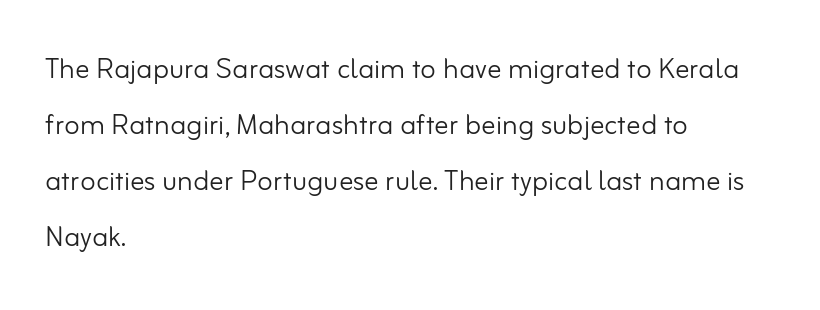
The image shows 36 px light sans-serif type, upright; set left-aligned, normal line spacing (1.56x), normal letter spacing, not underlined; low stroke contrast and a small x-height.
